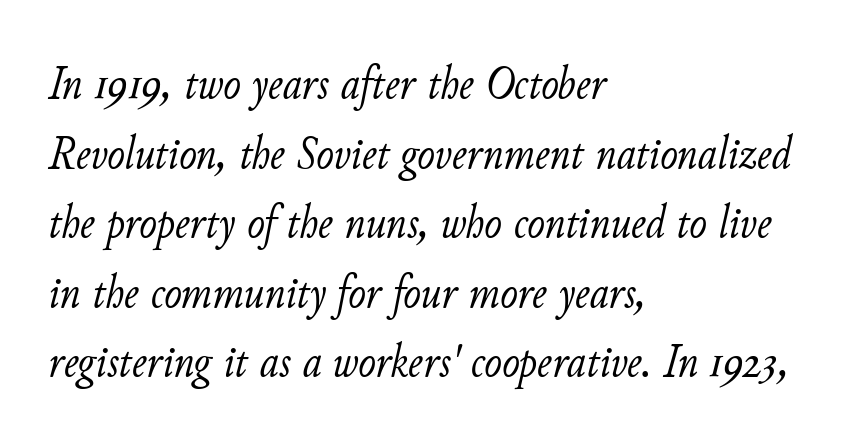
Yep, that's italic — everything's leaning. The space between consecutive lines is moderate. Casual observation: everything's shoved over to the left. The characters are drawn with everyday or finer stroke widths. Lines of text with bare space underneath. Here the designer chose a conventional face with non-uniform glyph widths.
